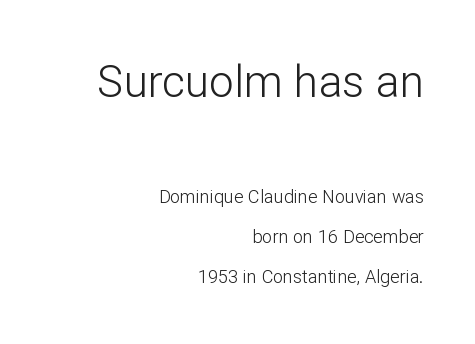
Q: Is the text bold? A: No.
Q: Is the text italic (slanted)? A: No, it is upright.
Q: Is the typeface a serif or a sans-serif typeface? A: Sans-serif.
Q: Is the text underlined? A: No.
Q: How is the paragraph aligned? A: Right-aligned.
Q: Is the spacing between letters normal or unusually wide? A: Normal.
Q: Is the spacing between lines tight, normal or loose? A: Loose.
Q: Which block of text is set in a larger size, the first (top) or the second (bottom)? A: The first (top) one.
Q: Width (condensed, normal, or wide)? A: Normal.
Q: Stroke contrast? A: Low.
Q: x-height? A: Medium.
Q: Monospaced? A: No.
